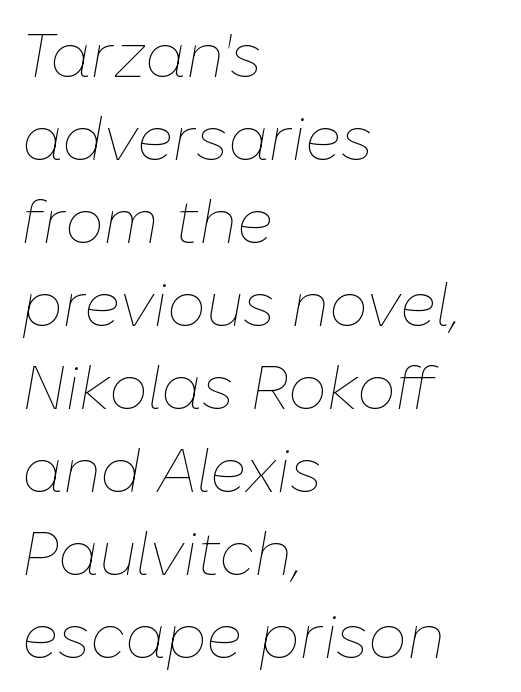
Q: Is the text bold? A: No.
Q: Is the text italic (slanted)? A: Yes, it leans right by about 10 degrees.
Q: Is the text underlined? A: No.
Q: How is the paragraph aligned? A: Left-aligned.
Q: Is the spacing between letters normal or unusually wide? A: Normal.
Q: Is the spacing between lines tight, normal or loose? A: Normal.
Q: Width (condensed, normal, or wide)? A: Normal.
Q: Stroke contrast? A: Low.
Q: x-height? A: Medium.
Q: Monospaced? A: No.
